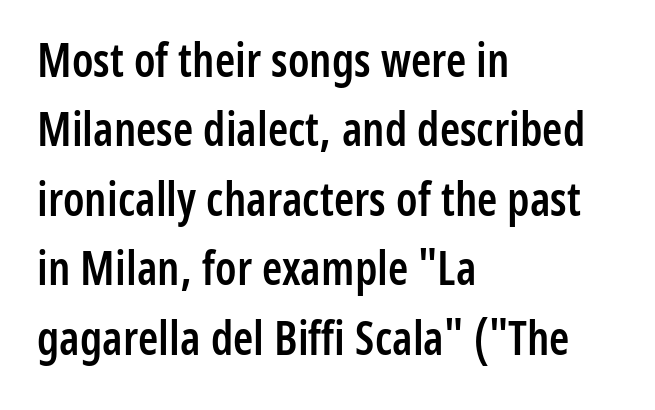
The image shows 46 px semibold, condensed sans-serif type, upright; set left-aligned, normal line spacing (1.51x), normal letter spacing, not underlined; low stroke contrast and a medium x-height.
